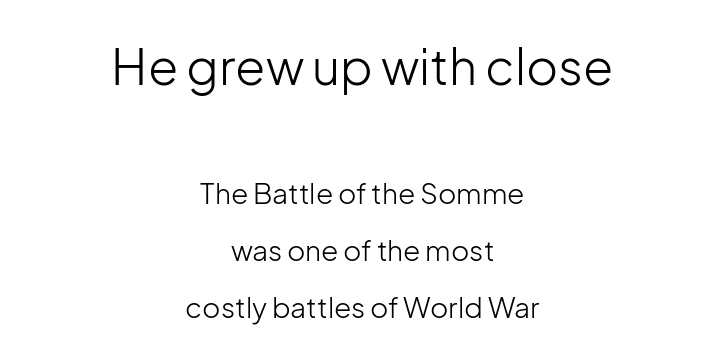
The image shows 49 px light sans-serif type, upright; set centered, loose line spacing (2.05x), normal letter spacing, not underlined; the first (top) block is 1.75x larger; low stroke contrast and a medium x-height.
